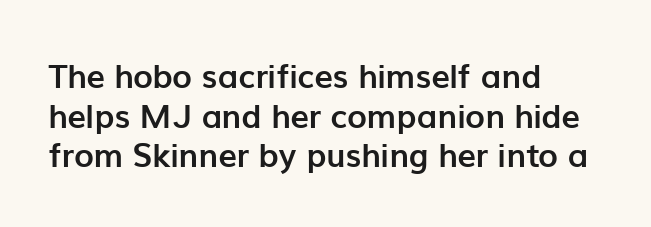
{"serif": "no", "italic": "no", "bold": "yes", "weight": "semibold", "width": "normal", "stroke_contrast": "low", "x_height": "medium", "monospaced": "no", "underline": "no", "align": "left", "line_spacing_ratio": 1.2, "letter_spacing": "normal", "letter_spacing_em": 0.0, "glyph_px": 33}
